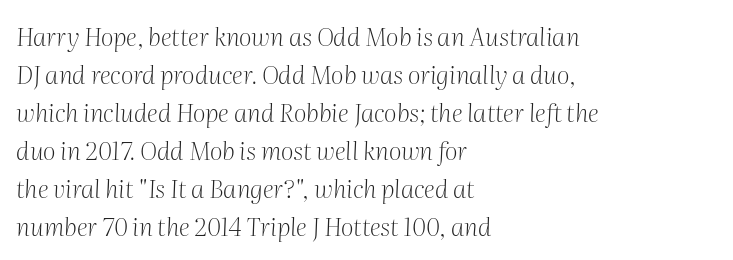
Q: Is the text bold? A: No.
Q: Is the text italic (slanted)? A: Yes, it leans right by about 2 degrees.
Q: Is the text underlined? A: No.
Q: How is the paragraph aligned? A: Left-aligned.
Q: Is the spacing between letters normal or unusually wide? A: Normal.
Q: Is the spacing between lines tight, normal or loose? A: Normal.
